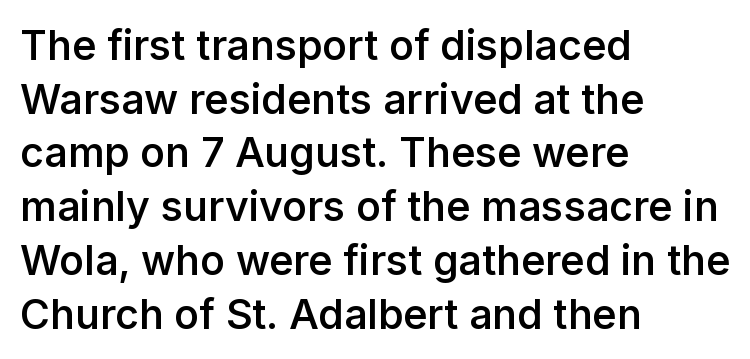
The image shows 41 px semibold sans-serif type, upright; set left-aligned, normal line spacing (1.31x), normal letter spacing, not underlined; low stroke contrast and a medium x-height.
